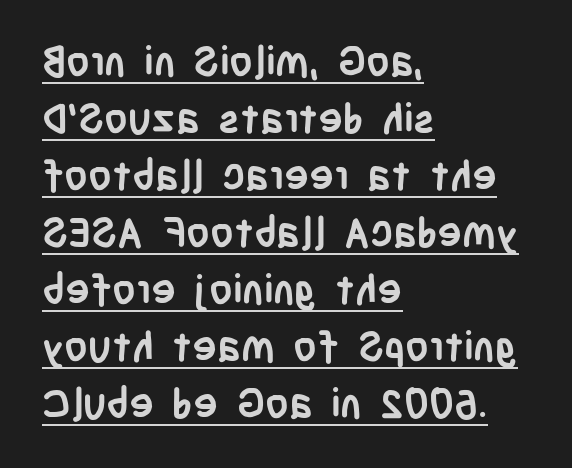
{"serif": "no", "italic": "no", "bold": "yes", "weight": "semibold", "width": "condensed", "stroke_contrast": "low", "x_height": "large", "monospaced": "no", "underline": "yes", "align": "left", "line_spacing": "normal", "line_spacing_ratio": 1.39, "letter_spacing": "normal", "letter_spacing_em": 0.0, "glyph_px": 41}
